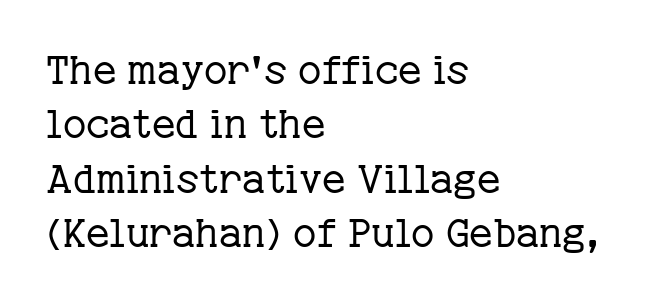
Q: Is the text bold? A: No.
Q: Is the text italic (slanted)? A: No, it is upright.
Q: Is the typeface a serif or a sans-serif typeface? A: Serif.
Q: Is the text underlined? A: No.
Q: How is the paragraph aligned? A: Left-aligned.
Q: Is the spacing between letters normal or unusually wide? A: Normal.
Q: Is the spacing between lines tight, normal or loose? A: Normal.
Q: Width (condensed, normal, or wide)? A: Normal.
Q: Stroke contrast? A: Low.
Q: x-height? A: Medium.
Q: Monospaced? A: No.
